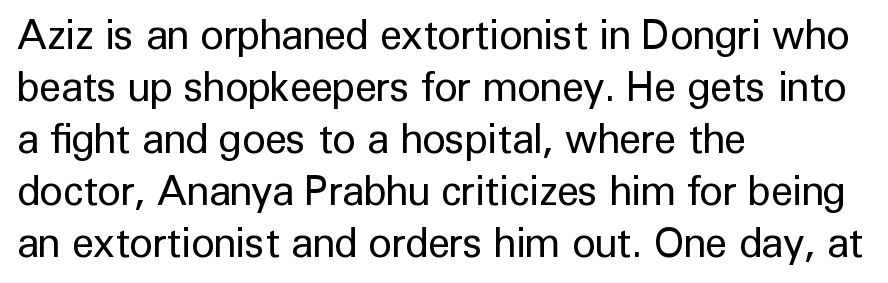
{"serif": "no", "italic": "no", "bold": "no", "weight": "regular", "width": "normal", "stroke_contrast": "low", "x_height": "medium", "monospaced": "no", "underline": "no", "align": "left", "line_spacing": "normal", "line_spacing_ratio": 1.3, "letter_spacing": "normal", "letter_spacing_em": 0.0, "glyph_px": 40}
